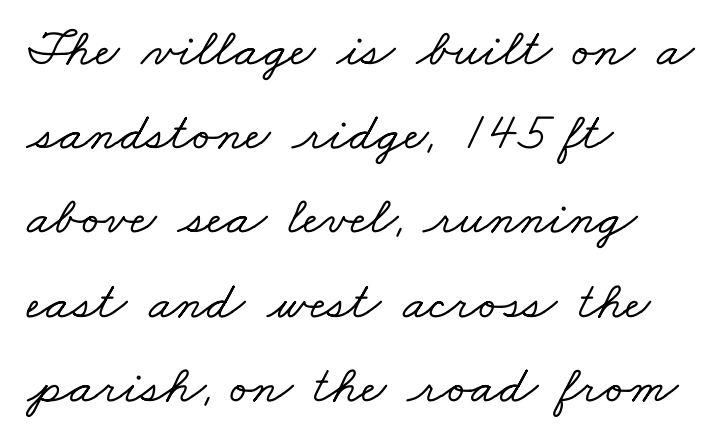
{"serif": "yes", "width": "wide", "stroke_contrast": "low", "x_height": "small", "monospaced": "no", "underline": "no", "align": "left", "line_spacing": "normal", "line_spacing_ratio": 1.56, "letter_spacing": "normal", "letter_spacing_em": 0.0, "glyph_px": 54}
